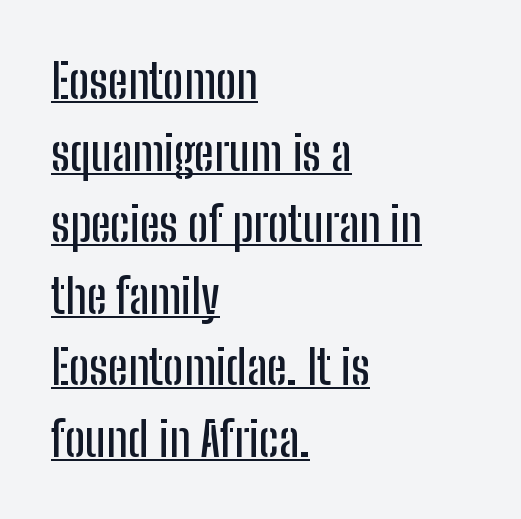
{"serif": "no", "italic": "no", "width": "condensed", "stroke_contrast": "low", "x_height": "medium", "monospaced": "no", "underline": "yes", "align": "left", "line_spacing": "normal", "line_spacing_ratio": 1.49, "letter_spacing": "normal", "letter_spacing_em": 0.0, "glyph_px": 48}
